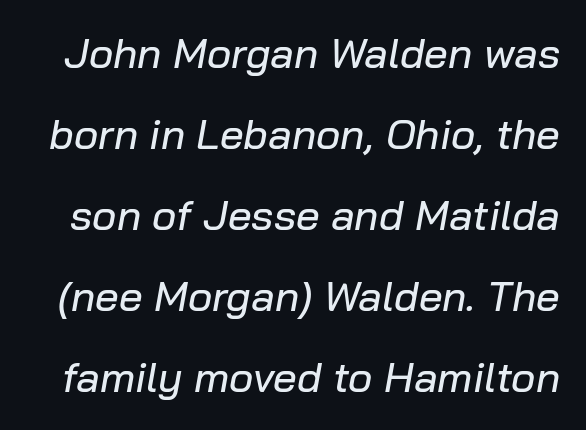
The image shows 42 px text type, italic (leaning right); set loose line spacing (1.93x), normal letter spacing, not underlined; low stroke contrast and a medium x-height.
